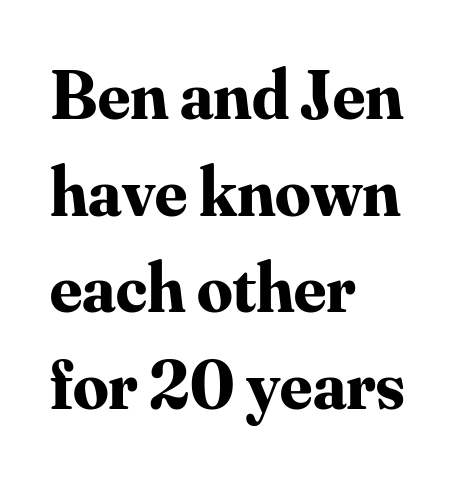
{"serif": "yes", "italic": "no", "bold": "yes", "weight": "bold", "width": "normal", "stroke_contrast": "medium", "x_height": "small", "monospaced": "no", "underline": "no", "align": "left", "line_spacing": "normal", "line_spacing_ratio": 1.38, "letter_spacing": "normal", "letter_spacing_em": 0.0, "glyph_px": 70}
